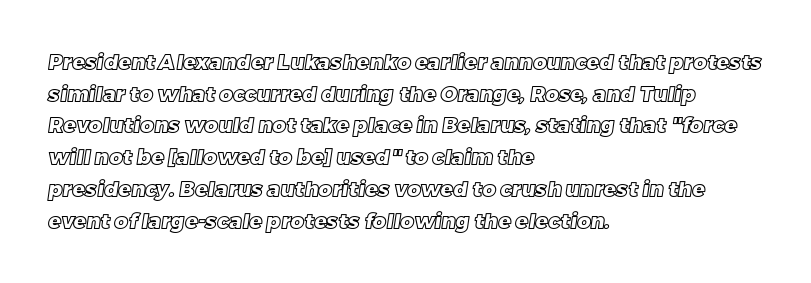
Between one letter and the next there's only the usual sliver of space. Casual observation: everything's shoved over to the left. The area under the type is left untouched. What's the leading like? Ordinary, nothing unusual.
